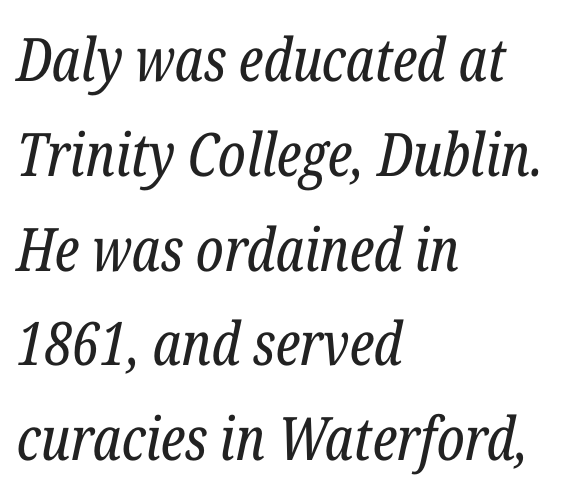
The image shows 60 px regular-weight, condensed serif type, italic (leaning right); set left-aligned, normal line spacing (1.58x), normal letter spacing, not underlined; low stroke contrast and a medium x-height.
